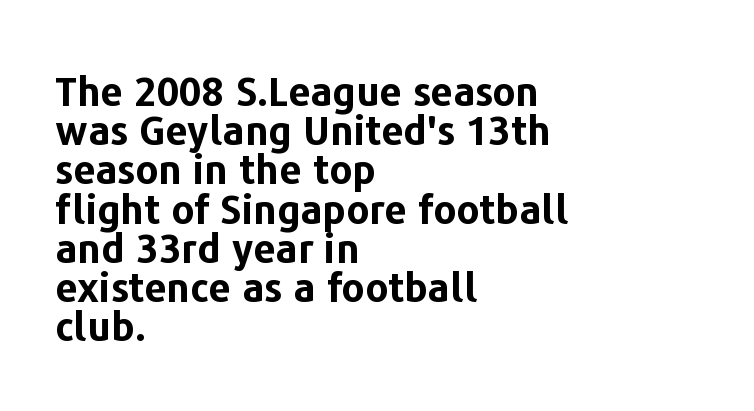
The image shows 40 px bold sans-serif type, upright; set left-aligned, tight line spacing (0.98x), normal letter spacing, not underlined; low stroke contrast and a medium x-height.
